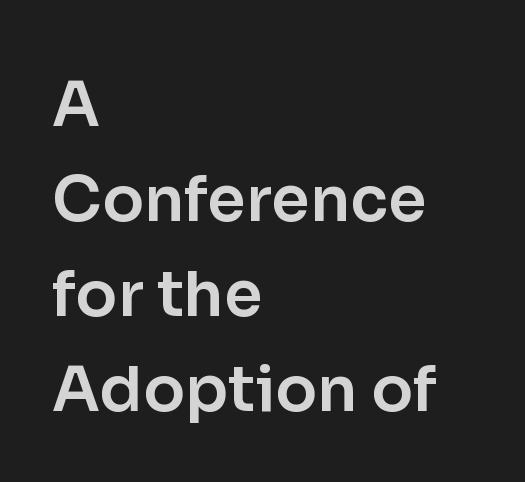
The image shows 62 px sans-serif type, upright; set left-aligned, normal line spacing (1.53x), normal letter spacing, not underlined; low stroke contrast and a medium x-height.
